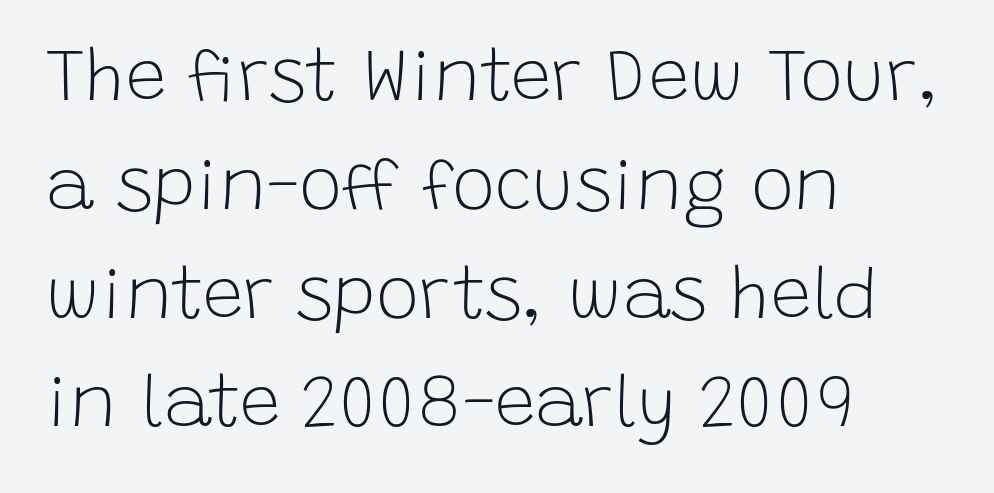
Q: Is the text bold? A: No.
Q: Is the text italic (slanted)? A: No, it is upright.
Q: Is the typeface a serif or a sans-serif typeface? A: Sans-serif.
Q: Is the text underlined? A: No.
Q: How is the paragraph aligned? A: Left-aligned.
Q: Is the spacing between letters normal or unusually wide? A: Normal.
Q: Is the spacing between lines tight, normal or loose? A: Normal.
Q: Width (condensed, normal, or wide)? A: Normal.
Q: Stroke contrast? A: Low.
Q: x-height? A: Large.
Q: Monospaced? A: No.
